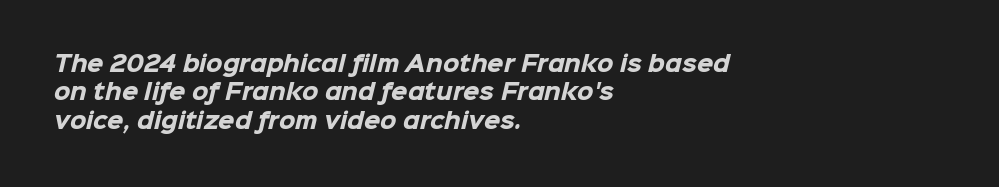
{"bold": "yes", "underline": "no", "align": "left", "line_spacing": "normal", "line_spacing_ratio": 1.35, "letter_spacing": "normal", "letter_spacing_em": 0.0, "glyph_px": 21}
